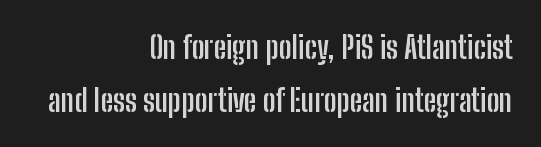
These lines are rendered in a variable-pitch font. The horizontal fit of the characters is conventional and even. Any mark beneath the type? The region is blank. Upright lettering throughout.
